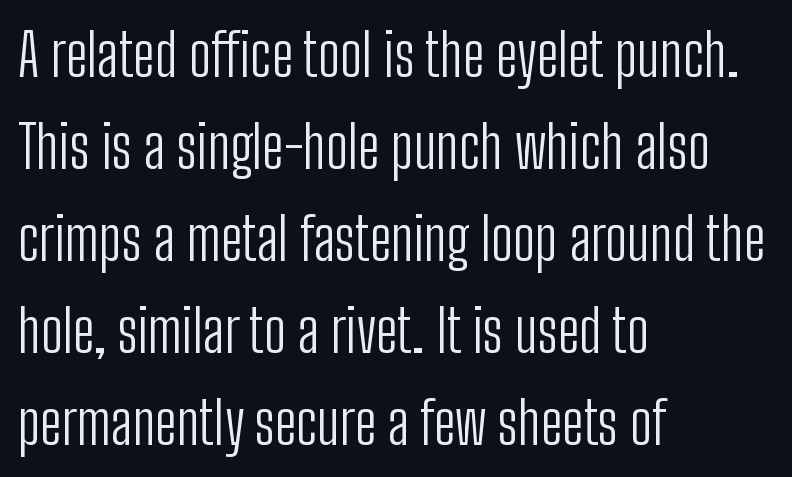
{"serif": "no", "italic": "no", "bold": "no", "weight": "light", "width": "condensed", "stroke_contrast": "low", "x_height": "medium", "monospaced": "no", "underline": "no", "align": "left", "line_spacing": "normal", "line_spacing_ratio": 1.56, "letter_spacing": "normal", "letter_spacing_em": 0.0, "glyph_px": 59}
